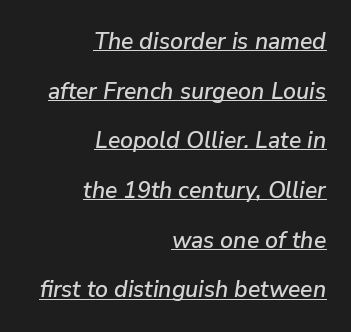
The letters are slanted; this is an italic face. Nothing unusual about the tracking: characters are spaced as the font intends. The rendering uses the underline text-decoration. Rows of type keep a wide berth in the vertical direction. Short and long lines alike share a common ending point at right.
